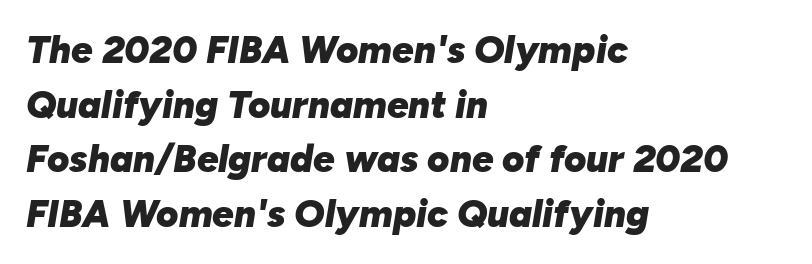
{"italic": "yes", "lean": "right", "slant_degrees": 10, "bold": "yes", "weight": "heavy", "width": "normal", "stroke_contrast": "low", "x_height": "medium", "monospaced": "no", "underline": "no", "align": "left", "line_spacing": "normal", "line_spacing_ratio": 1.44, "letter_spacing": "normal", "letter_spacing_em": 0.0, "glyph_px": 38}
